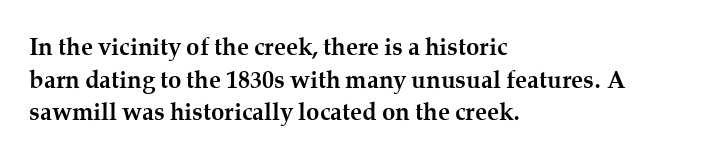
The image shows 24 px bold type, upright; set left-aligned, normal line spacing (1.36x), normal letter spacing, not underlined.
